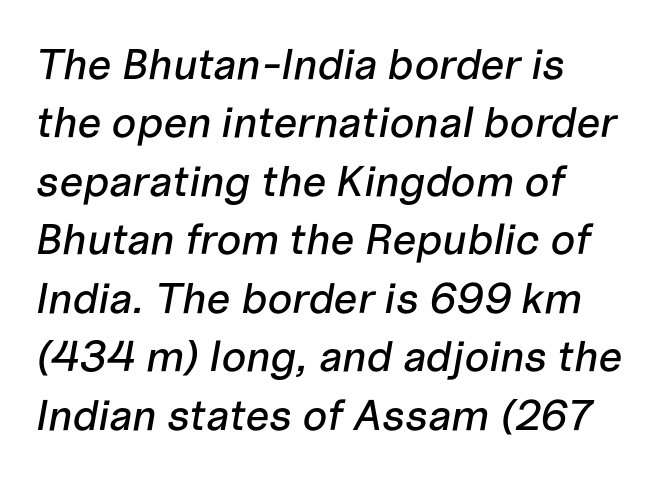
The image shows 43 px text type, italic (leaning right); set left-aligned, normal line spacing (1.36x), normal letter spacing, not underlined; low stroke contrast and a medium x-height.
